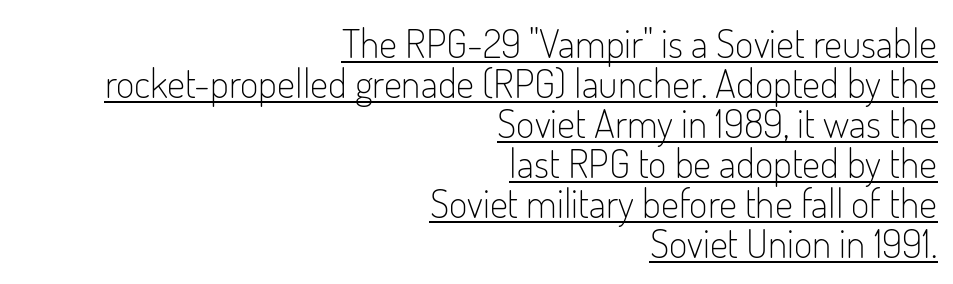
The image shows 40 px light, condensed sans-serif type, upright; set right-aligned, tight line spacing (1.0x), normal letter spacing, underlined; low stroke contrast and a small x-height.
